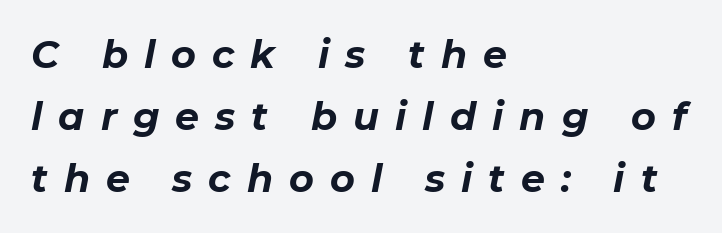
Q: Is the text bold? A: Yes.
Q: Is the text italic (slanted)? A: Yes, it leans right by about 11 degrees.
Q: Is the text underlined? A: No.
Q: How is the paragraph aligned? A: Left-aligned.
Q: Is the spacing between letters normal or unusually wide? A: Unusually wide.
Q: Is the spacing between lines tight, normal or loose? A: Normal.
Q: Width (condensed, normal, or wide)? A: Normal.
Q: Stroke contrast? A: Low.
Q: x-height? A: Medium.
Q: Monospaced? A: No.
